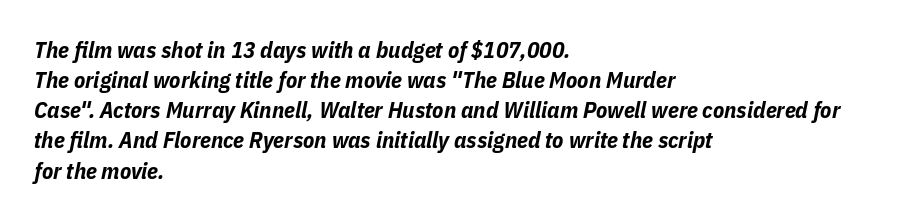
Strong, thick strokes mark this as bold type. Check under the words: just untouched page. A typesetter would call this leading conventional body-copy spacing. Typeset ragged right — the left edge is the straight one. This sample uses plain, unmodified letter spacing.
